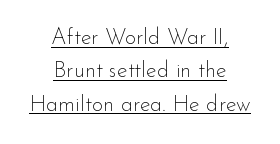
{"italic": "no", "bold": "no", "underline": "yes", "align": "center", "line_spacing": "normal", "line_spacing_ratio": 1.52, "letter_spacing": "normal", "letter_spacing_em": 0.0, "glyph_px": 22}
